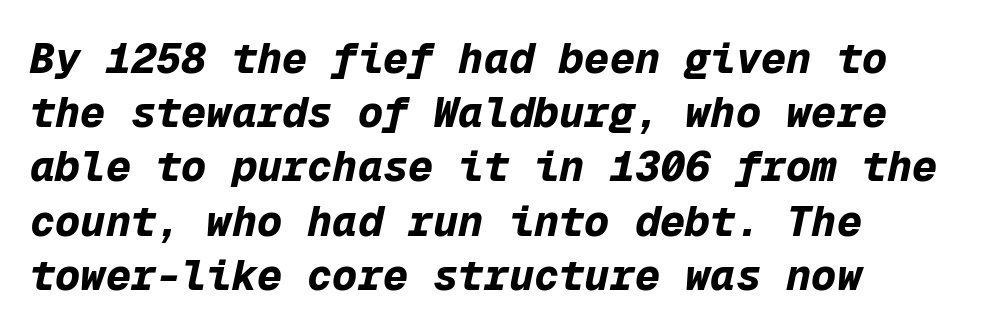
Fixed-width glyphs throughout — classic coding-font behaviour. Descender tails drop into unmarked territory. Its strokes are broad and dark, the hallmark of bold type. There is no visible air inserted between adjacent glyphs. Leading matches the norm, producing a regular column.
